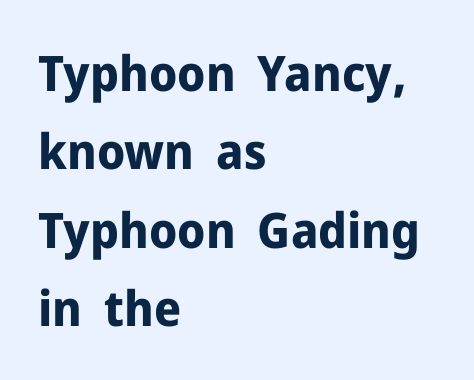
Spacing verdict: proportional, widths tailored to each character. Line starts are locked; line ends wander. Classification — sans serif. A typesetter would call this zero additional tracking.
